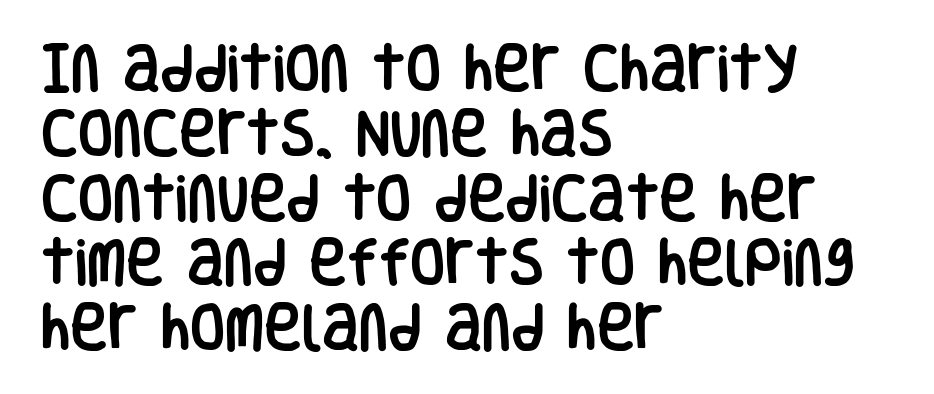
{"serif": "no", "italic": "no", "width": "condensed", "stroke_contrast": "low", "x_height": "large", "monospaced": "no", "underline": "no", "align": "left", "line_spacing": "normal", "line_spacing_ratio": 1.27, "letter_spacing": "normal", "letter_spacing_em": 0.0, "glyph_px": 51}
